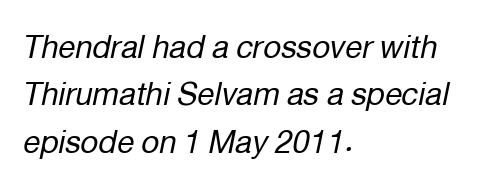
Q: Is the text bold? A: No.
Q: Is the text italic (slanted)? A: Yes, it leans right by about 12 degrees.
Q: Is the text underlined? A: No.
Q: How is the paragraph aligned? A: Left-aligned.
Q: Is the spacing between letters normal or unusually wide? A: Normal.
Q: Is the spacing between lines tight, normal or loose? A: Normal.
Q: Width (condensed, normal, or wide)? A: Normal.
Q: Stroke contrast? A: Low.
Q: x-height? A: Medium.
Q: Monospaced? A: No.
